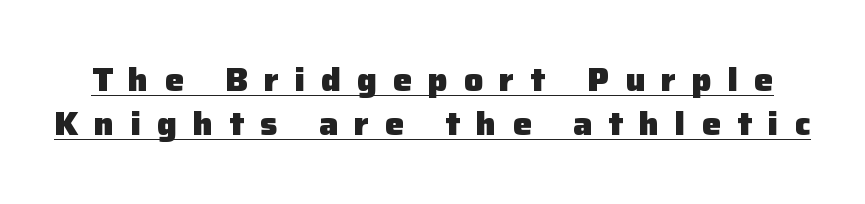
The lettering stays uniformly vertical, giving the passage a roman look. The face used here is a sans, in the tradition of grotesques and geometrics. The designer left line spacing at the default. The rendering uses natural spacing where letterforms have individual widths.
